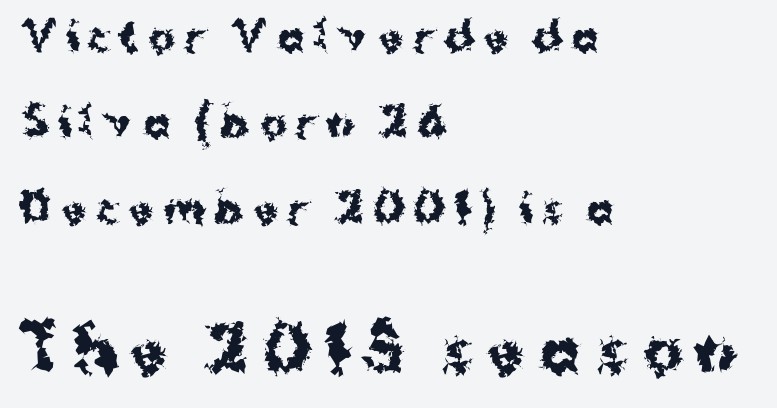
The letters advance in unequal steps, a hallmark of proportional type. A dark, heavy texture on the line: the type is bold. Vertically, the passage feels expansive, rows floating well apart. Nothing sits at the stroke ends, so this counts as sans-serif.
